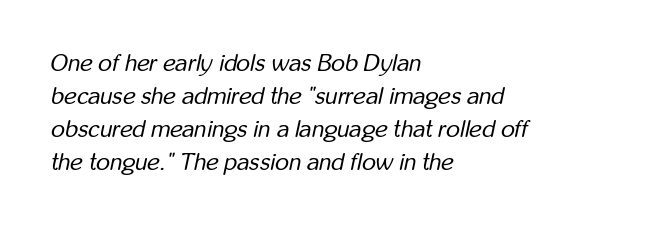
The image shows 24 px text type, italic (leaning right); set left-aligned, normal line spacing (1.38x), normal letter spacing, not underlined.
